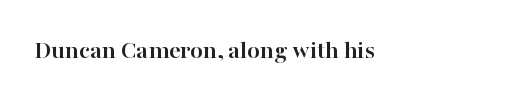
The image shows 26 px bold type, upright; set left-aligned, normal letter spacing, not underlined.
